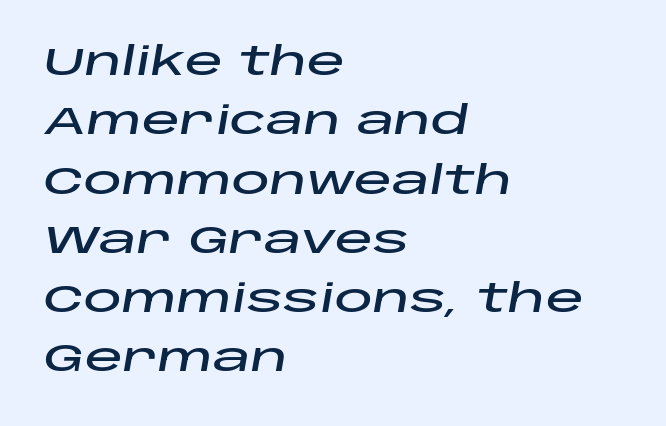
Nobody touched the tracking dial on this one. These lines sit exactly where default settings would place them. Descenders hang freely into open space. There's an unmistakable incline to the writing here. Each letter keeps its own natural width here, so spacing adapts to shape.
